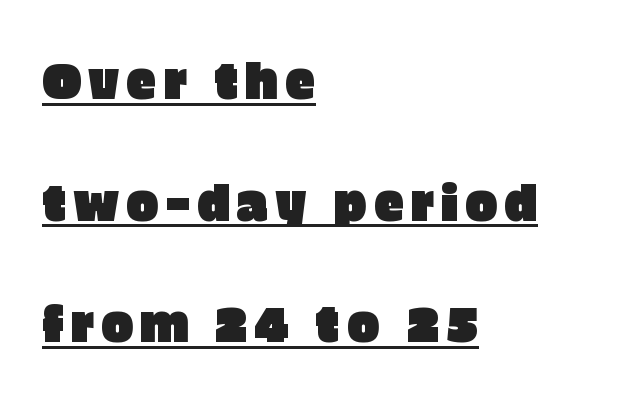
{"serif": "no", "italic": "no", "width": "normal", "stroke_contrast": "low", "x_height": "large", "monospaced": "no", "underline": "yes", "align": "left", "line_spacing": "loose", "line_spacing_ratio": 2.48, "glyph_px": 49}
